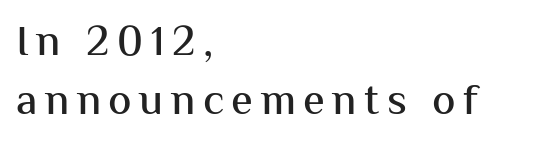
Q: Is the text italic (slanted)? A: No, it is upright.
Q: Is the typeface a serif or a sans-serif typeface? A: Sans-serif.
Q: Is the text underlined? A: No.
Q: How is the paragraph aligned? A: Left-aligned.
Q: Is the spacing between lines tight, normal or loose? A: Normal.
Q: Width (condensed, normal, or wide)? A: Normal.
Q: Stroke contrast? A: Medium.
Q: x-height? A: Medium.
Q: Monospaced? A: No.
